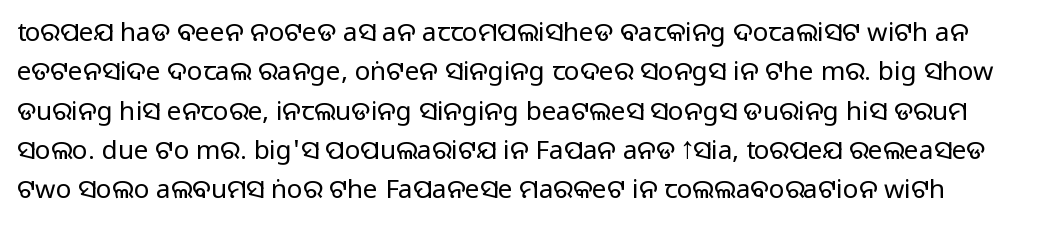
{"italic": "no", "bold": "no", "underline": "no", "line_spacing": "normal", "line_spacing_ratio": 1.51, "letter_spacing": "normal", "letter_spacing_em": 0.0, "glyph_px": 26}
